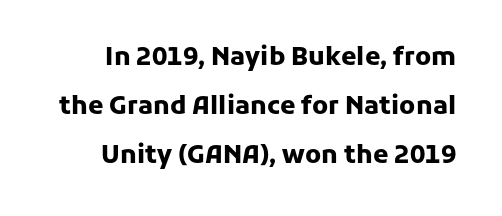
Students, this is bold: see how much ink each stroke carries. Nobody drew a line under any word here. Does the leading feel generous? Absolutely, it's lavish. The axis of the letterforms is exactly vertical. Inter-character spacing is left at the font's built-in metrics.
